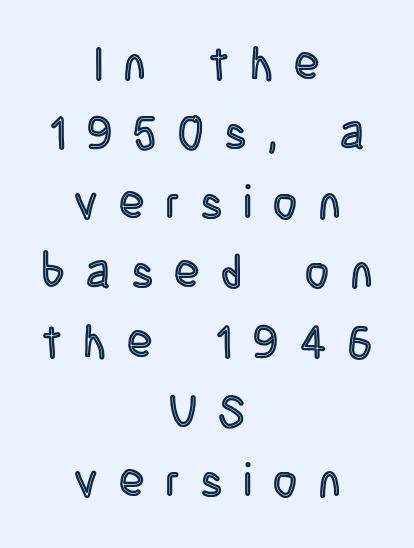
The image shows 46 px condensed type, upright; set centered, normal line spacing (1.51x), unusually wide letter spacing (+0.47 em), not underlined; a large x-height.
